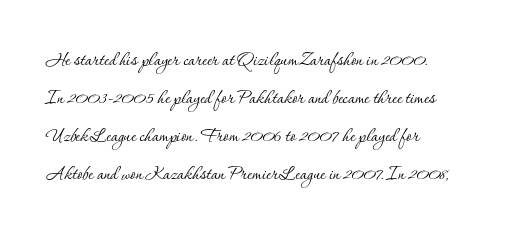
The image shows 24 px text type; set left-aligned, normal line spacing (1.59x), normal letter spacing, not underlined.
